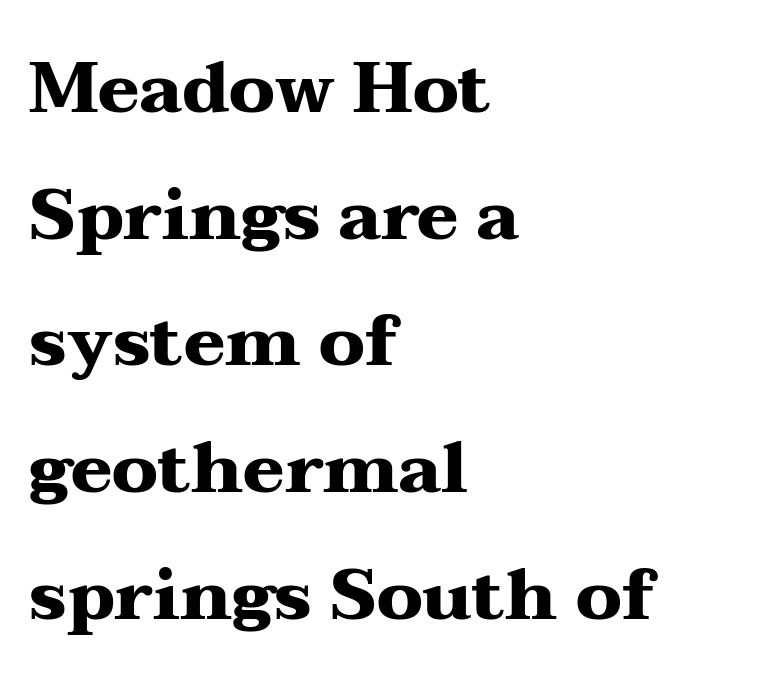
Proportional: the letters do not fall into vertical columns. Any mark beneath the type? The region is blank. Is this a sans? No — the strokes have serifs. The compositor pushed each line to the left boundary. The letters stand straight up with perfectly vertical stems. Stroke thickness is high; the sample reads as a true bold.
